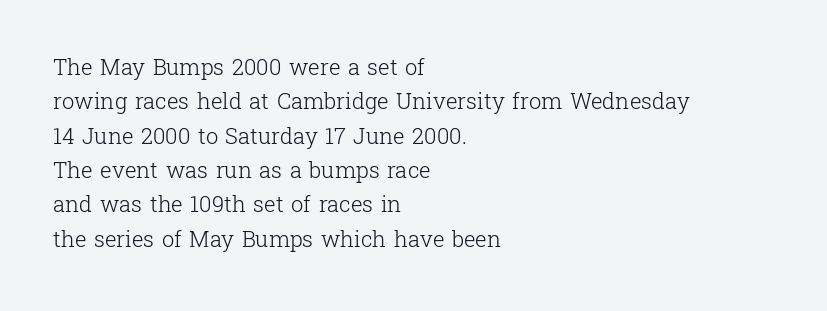
Q: Is the text bold? A: No.
Q: Is the text italic (slanted)? A: No, it is upright.
Q: Is the text underlined? A: No.
Q: How is the paragraph aligned? A: Left-aligned.
Q: Is the spacing between letters normal or unusually wide? A: Normal.
Q: Is the spacing between lines tight, normal or loose? A: Normal.
